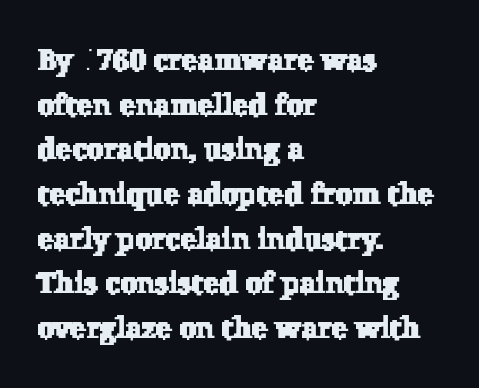
Teacher's note: observe the even left margin — that is flush-left alignment. Descenders are the only things crossing below the line. Honestly, the row spacing looks completely unremarkable. These lines are rendered in a variable-pitch font. This rendering leaves character spacing at its baseline value. What kind of face is this? One with serifs.
